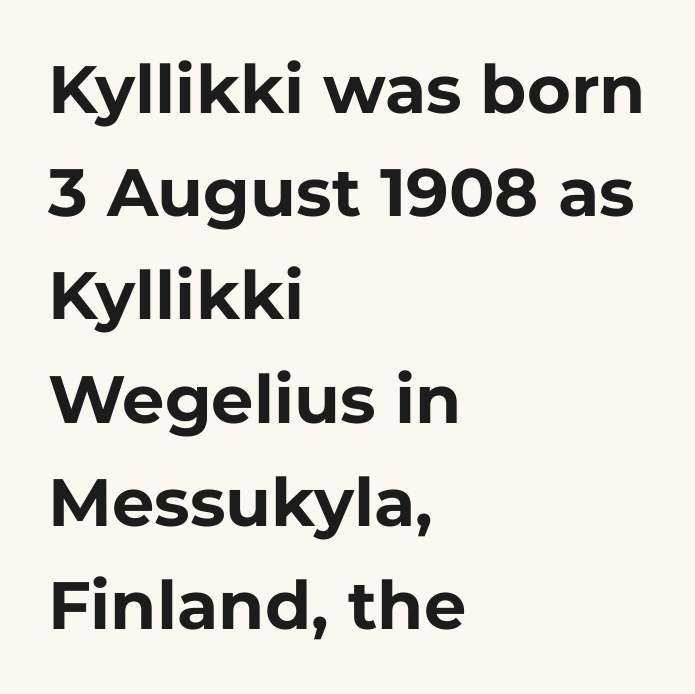
Think of a printed novel: that variable character pitch is what you see here. Characters follow at the spacing the type designer built in. Each new line begins a customary step beneath the previous one. As a designer I'd log this as weight 700, bold.
